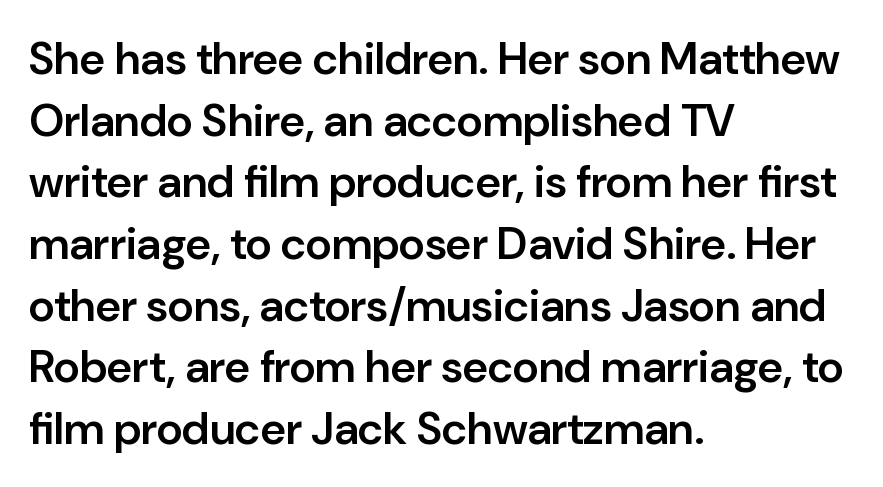
The image shows 45 px semibold sans-serif type, upright; set left-aligned, normal line spacing (1.37x), normal letter spacing, not underlined; low stroke contrast and a medium x-height.
